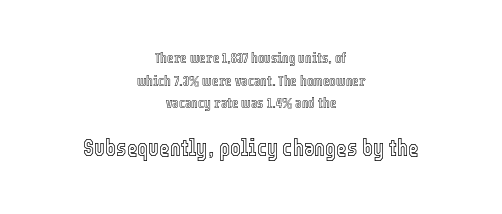
Q: Is the text italic (slanted)? A: No, it is upright.
Q: Is the text underlined? A: No.
Q: How is the paragraph aligned? A: Centered.
Q: Is the spacing between letters normal or unusually wide? A: Normal.
Q: Is the spacing between lines tight, normal or loose? A: Normal.
Q: Which block of text is set in a larger size, the first (top) or the second (bottom)? A: The second (bottom) one.
